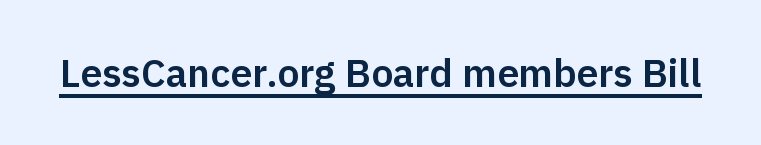
The image shows 39 px sans-serif type, upright; set normal letter spacing, underlined; low stroke contrast and a medium x-height.
